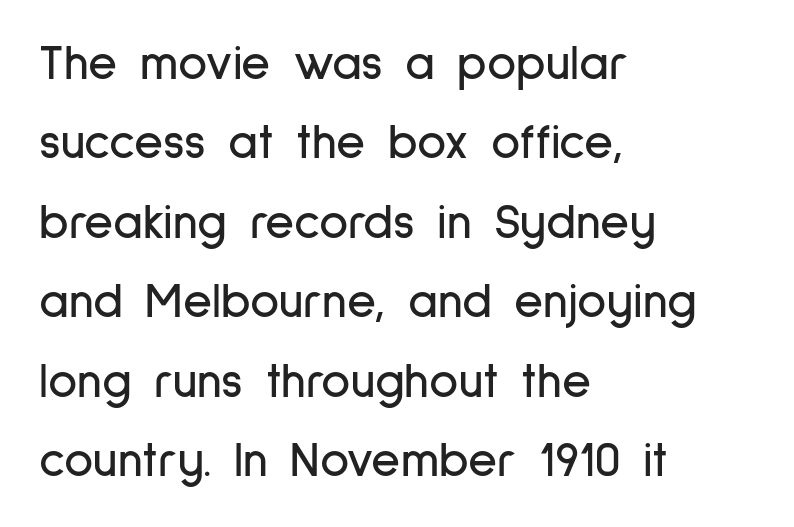
{"serif": "no", "italic": "no", "width": "condensed", "stroke_contrast": "low", "x_height": "medium", "monospaced": "no", "underline": "no", "align": "left", "line_spacing": "normal", "line_spacing_ratio": 1.59, "letter_spacing": "normal", "letter_spacing_em": 0.0, "glyph_px": 50}
